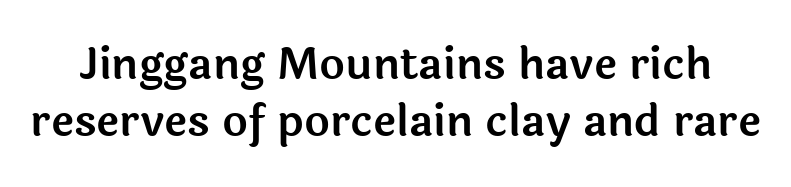
{"serif": "no", "italic": "no", "width": "normal", "x_height": "medium", "monospaced": "no", "underline": "no", "line_spacing": "normal", "line_spacing_ratio": 1.3, "letter_spacing": "normal", "letter_spacing_em": 0.0, "glyph_px": 44}
